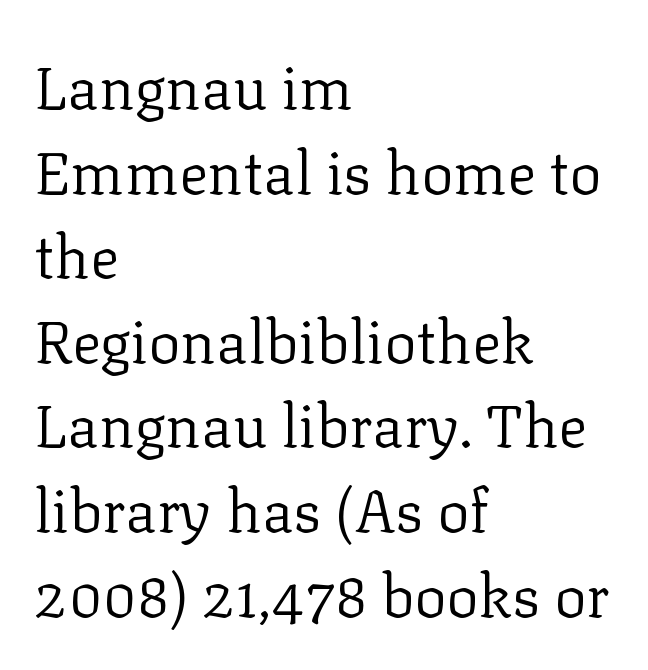
The image shows 60 px regular-weight serif type, upright; set left-aligned, normal line spacing (1.41x), normal letter spacing, not underlined; low stroke contrast and a medium x-height.
